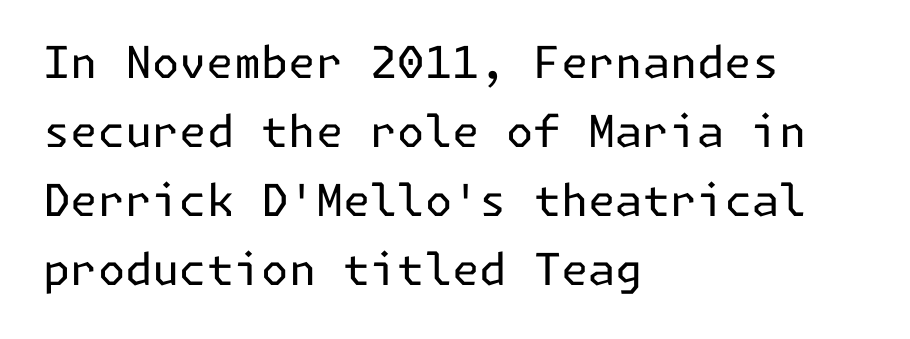
All the whitespace from short lines collects on the right. The letters carry no serifs — their stems end cleanly without finishing strokes. Is this a heavy cut? Hardly; it is regular or lighter. The passage shown has conventional tracking throughout.
